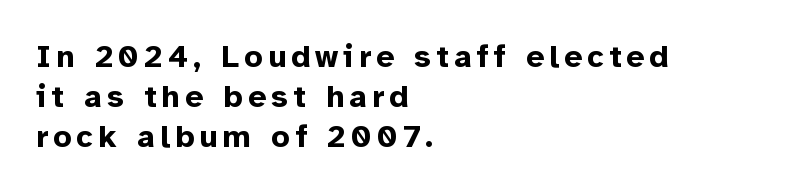
The image shows 32 px bold sans-serif type, upright; set left-aligned, normal line spacing (1.25x), not underlined; low stroke contrast and a medium x-height.
